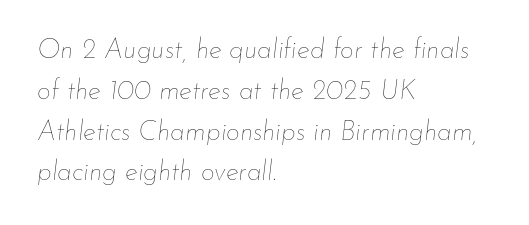
Q: Is the text bold? A: No.
Q: Is the text italic (slanted)? A: Yes, it leans right by about 7 degrees.
Q: Is the text underlined? A: No.
Q: How is the paragraph aligned? A: Left-aligned.
Q: Is the spacing between letters normal or unusually wide? A: Normal.
Q: Is the spacing between lines tight, normal or loose? A: Normal.
